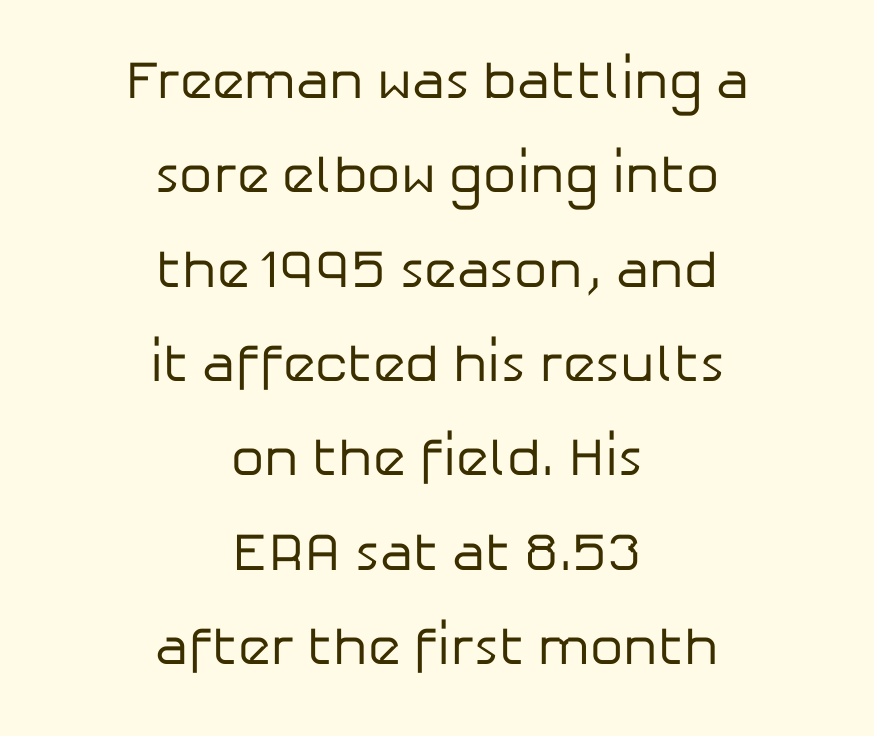
Q: Is the text bold? A: No.
Q: Is the text italic (slanted)? A: No, it is upright.
Q: Is the typeface a serif or a sans-serif typeface? A: Sans-serif.
Q: Is the text underlined? A: No.
Q: How is the paragraph aligned? A: Centered.
Q: Is the spacing between letters normal or unusually wide? A: Normal.
Q: Width (condensed, normal, or wide)? A: Normal.
Q: Stroke contrast? A: Low.
Q: x-height? A: Medium.
Q: Monospaced? A: No.
